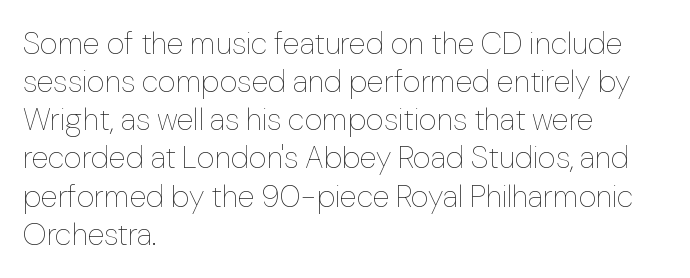
Teacher's note: observe the even left margin — that is flush-left alignment. Do the characters align in a grid? No, the font is proportional. Compared with a typical body face, this is equally light or lighter still. Underline: absent. Nobody touched the tracking dial on this one.
